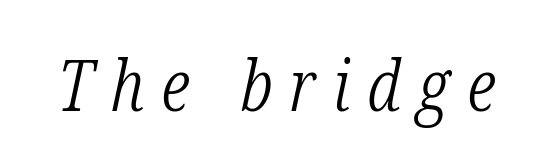
{"serif": "yes", "italic": "yes", "lean": "right", "slant_degrees": 12, "bold": "no", "weight": "light", "width": "condensed", "stroke_contrast": "low", "x_height": "medium", "monospaced": "no", "underline": "no", "letter_spacing": "wide", "letter_spacing_em": 0.24, "glyph_px": 71}
